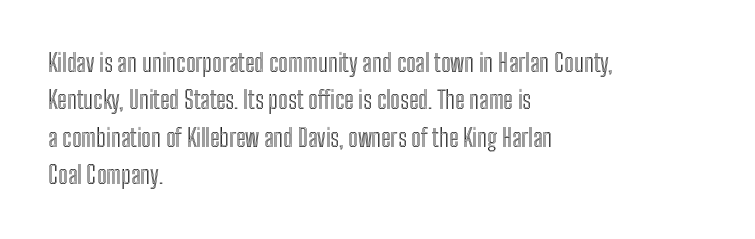
Quick note: interline space is typical. Ordinary non-slanted type is in use. The glyphs are unaccompanied by any horizontal stroke below them. The setting favours the left margin, as ordinary paragraphs usually do.
